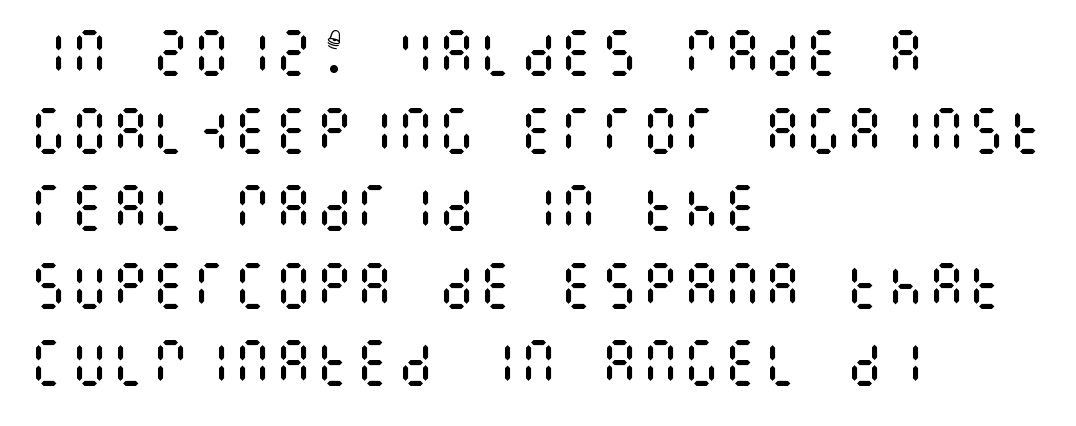
The image shows 51 px regular-weight, condensed type, upright; set left-aligned, normal line spacing (1.52x), normal letter spacing, not underlined; medium stroke contrast and a large x-height.
